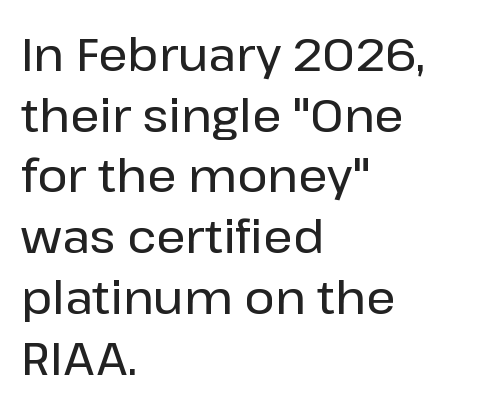
The image shows 46 px sans-serif type, upright; set left-aligned, normal line spacing (1.32x), normal letter spacing, not underlined; low stroke contrast and a medium x-height.
